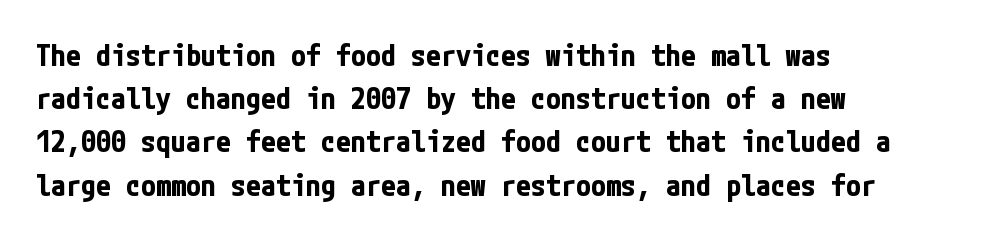
Q: Is the text bold? A: Yes.
Q: Is the text italic (slanted)? A: No, it is upright.
Q: Is the typeface a serif or a sans-serif typeface? A: Sans-serif.
Q: Is the text underlined? A: No.
Q: How is the paragraph aligned? A: Left-aligned.
Q: Is the spacing between letters normal or unusually wide? A: Normal.
Q: Is the spacing between lines tight, normal or loose? A: Normal.
Q: Width (condensed, normal, or wide)? A: Condensed.
Q: Stroke contrast? A: Low.
Q: x-height? A: Medium.
